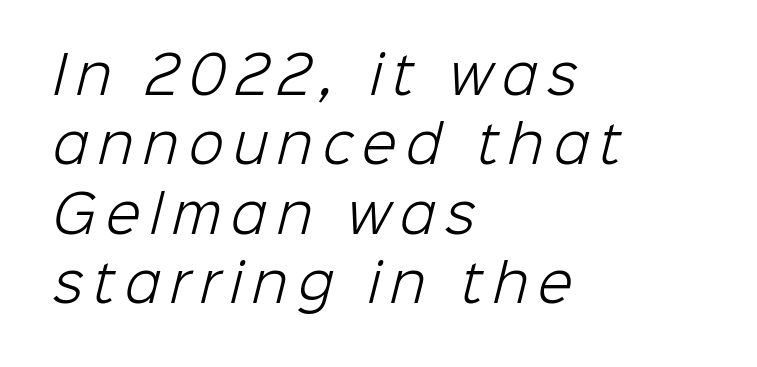
{"serif": "no", "bold": "no", "weight": "light", "width": "normal", "stroke_contrast": "low", "x_height": "medium", "monospaced": "no", "underline": "no", "align": "left", "line_spacing": "normal", "line_spacing_ratio": 1.36, "glyph_px": 51}
